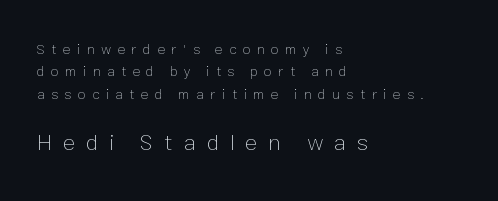
Plain, unruled lines of type. It's the straight-up-and-down kind of type. The strokes carry an ordinary text weight at most. Does extra space separate the letters? Yes, quite a lot of it.
